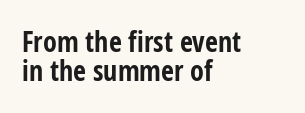
{"serif": "no", "italic": "no", "bold": "yes", "weight": "bold", "width": "condensed", "stroke_contrast": "low", "x_height": "medium", "monospaced": "no", "underline": "no", "align": "left", "line_spacing": "tight", "line_spacing_ratio": 1.05, "letter_spacing": "normal", "letter_spacing_em": 0.0, "glyph_px": 28}
